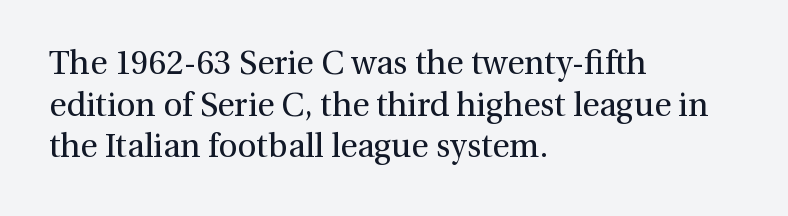
Q: Is the text bold? A: No.
Q: Is the text italic (slanted)? A: No, it is upright.
Q: Is the typeface a serif or a sans-serif typeface? A: Serif.
Q: Is the text underlined? A: No.
Q: How is the paragraph aligned? A: Left-aligned.
Q: Is the spacing between letters normal or unusually wide? A: Normal.
Q: Is the spacing between lines tight, normal or loose? A: Normal.
Q: Width (condensed, normal, or wide)? A: Normal.
Q: Stroke contrast? A: Medium.
Q: x-height? A: Medium.
Q: Monospaced? A: No.
